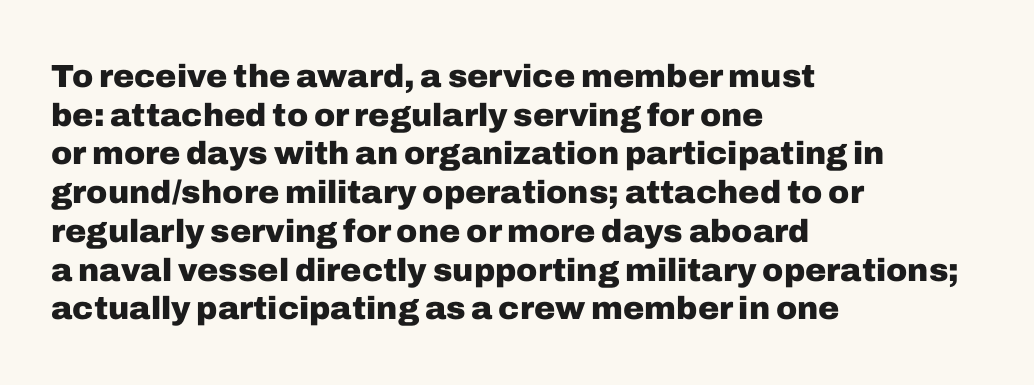
Beneath every word, the page is bare. The gaps between neighbouring characters are ordinary and unremarkable. Is the type bold? Yes — the strokes are clearly thick and heavy. Letterform terminals end flat and unadorned throughout the passage.
